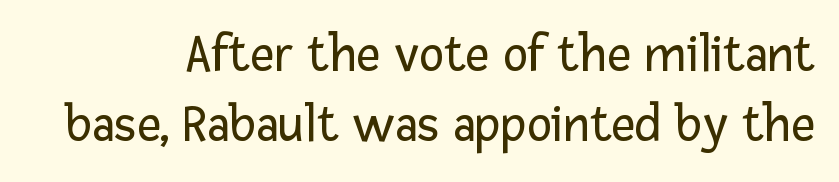
{"serif": "no", "italic": "no", "bold": "no", "weight": "regular", "width": "normal", "stroke_contrast": "low", "x_height": "medium", "monospaced": "no", "underline": "no", "line_spacing": "normal", "line_spacing_ratio": 1.33, "letter_spacing": "normal", "letter_spacing_em": 0.0, "glyph_px": 53}
